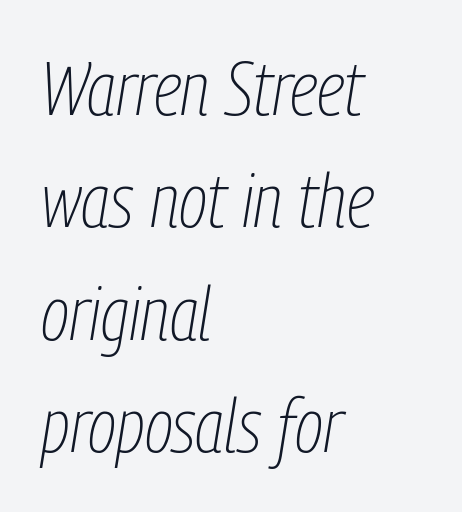
The image shows 76 px thin, condensed type, italic (leaning right); set left-aligned, normal line spacing (1.48x), normal letter spacing, not underlined; low stroke contrast and a medium x-height.
